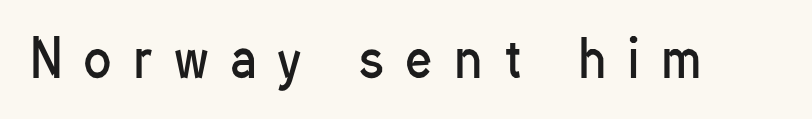
Spacing verdict: proportional, widths tailored to each character. Classification — sans serif. You could only call the tracking loose — the letters float apart. Check the space under the baseline: it is left empty.
